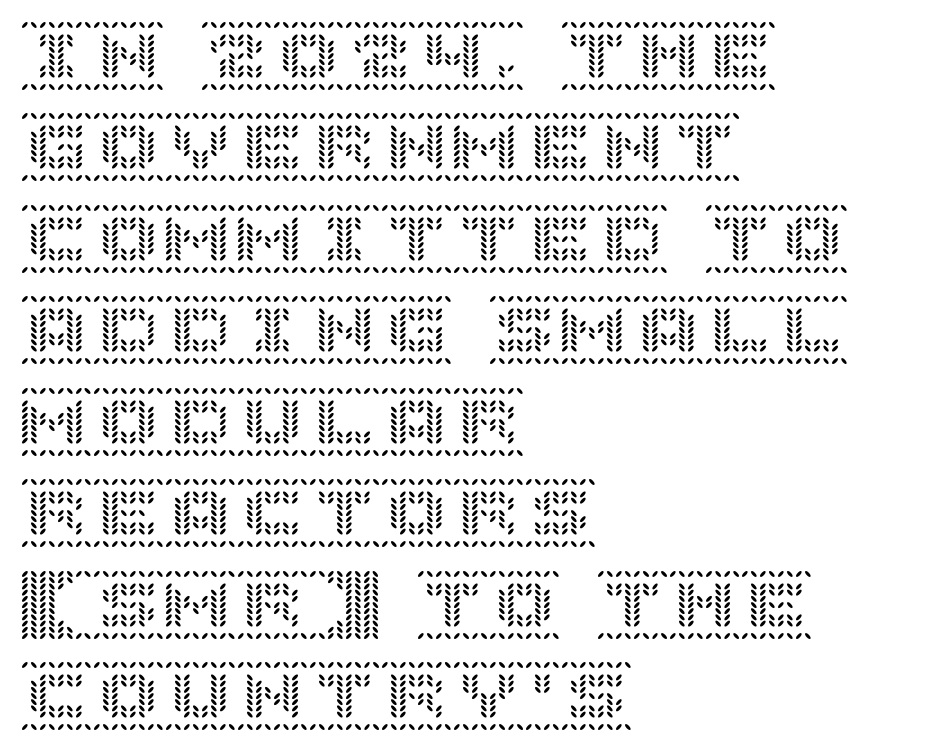
Typeset ragged right — the left edge is the straight one. If you measured baseline to baseline, you'd find a middling distance. The letters sit at their default tracking, neither squeezed nor spread. No word sits above an underline. When letters stand straight like this, we call the style roman or upright.
